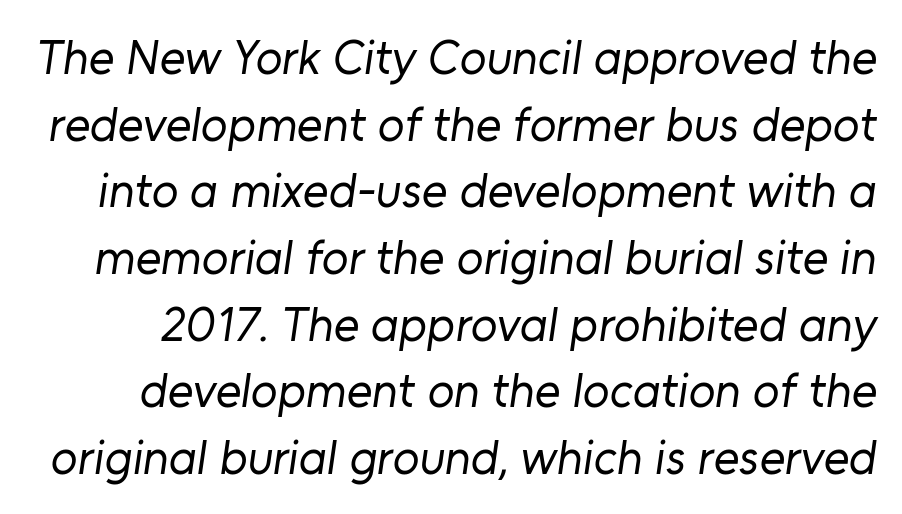
{"serif": "no", "bold": "no", "weight": "regular", "width": "normal", "stroke_contrast": "low", "x_height": "medium", "monospaced": "no", "underline": "no", "line_spacing": "normal", "line_spacing_ratio": 1.36, "letter_spacing": "normal", "letter_spacing_em": 0.0, "glyph_px": 49}
